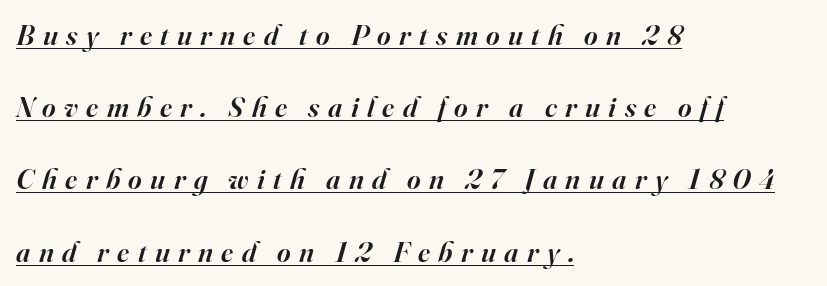
{"serif": "yes", "italic": "yes", "lean": "right", "slant_degrees": 16, "bold": "semi", "weight": "semibold", "width": "normal", "stroke_contrast": "high", "x_height": "small", "monospaced": "no", "underline": "yes", "align": "left", "line_spacing": "loose", "line_spacing_ratio": 2.49, "letter_spacing": "wide", "letter_spacing_em": 0.29, "glyph_px": 29}
